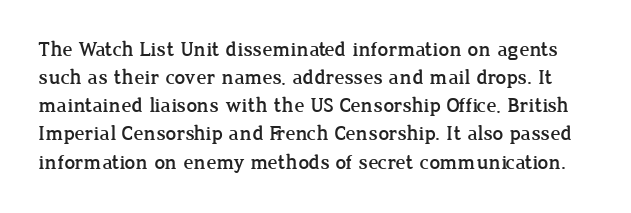
The image shows 21 px text type, upright; set normal line spacing (1.34x), normal letter spacing, not underlined.
